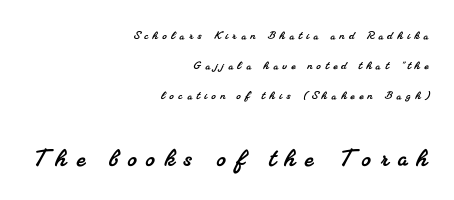
Q: Is the typeface a serif or a sans-serif typeface? A: Serif.
Q: Is the text underlined? A: No.
Q: How is the paragraph aligned? A: Right-aligned.
Q: Is the spacing between letters normal or unusually wide? A: Unusually wide.
Q: Is the spacing between lines tight, normal or loose? A: Loose.
Q: Which block of text is set in a larger size, the first (top) or the second (bottom)? A: The second (bottom) one.
Q: Width (condensed, normal, or wide)? A: Normal.
Q: Stroke contrast? A: Medium.
Q: x-height? A: Small.
Q: Monospaced? A: No.
